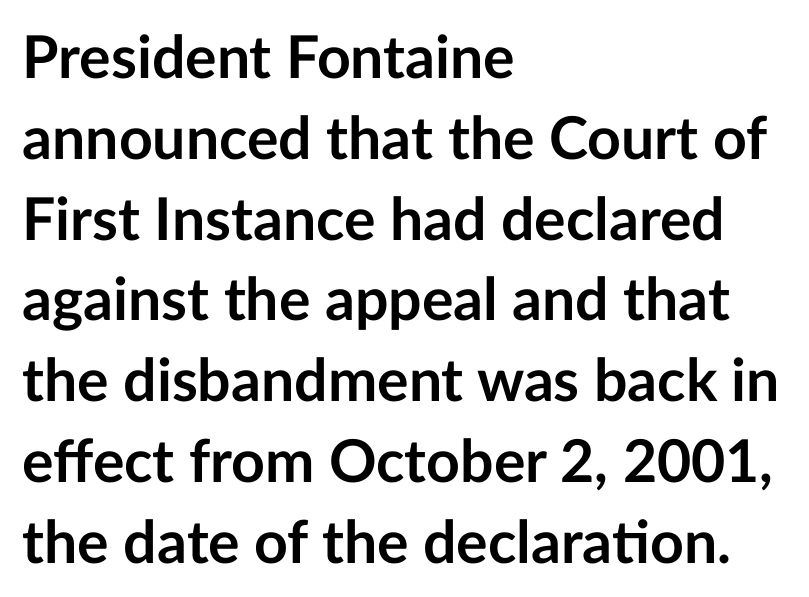
The image shows 59 px semibold sans-serif type, upright; set left-aligned, normal line spacing (1.37x), normal letter spacing, not underlined; low stroke contrast and a medium x-height.
